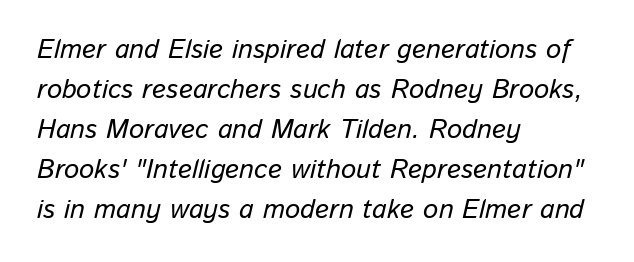
What stands out about the letter spacing? Nothing — it is the standard amount. A student would call this left alignment; a typographer would say flush left, rag right. The baseline area is clear. Designer's note — italics engaged.
